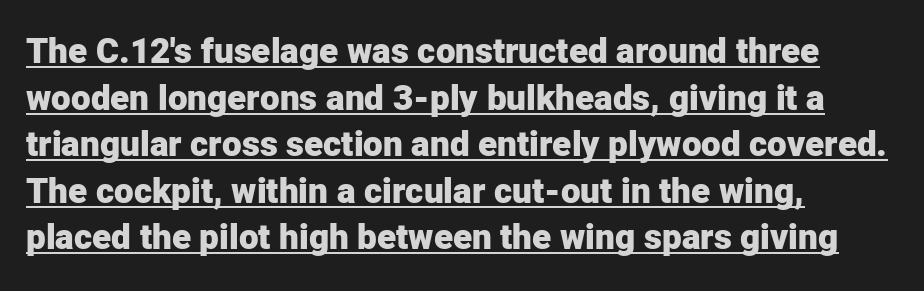
The passage shown has conventional tracking throughout. The passage shown is typed in a proportional face where columns would drift. The paragraph shown leans on its left margin. In terms of posture, this sample is upright.
